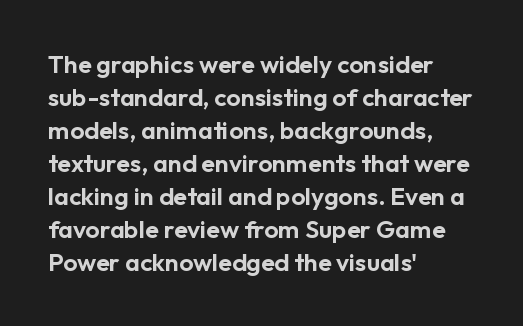
Q: Is the text italic (slanted)? A: No, it is upright.
Q: Is the text underlined? A: No.
Q: How is the paragraph aligned? A: Left-aligned.
Q: Is the spacing between letters normal or unusually wide? A: Normal.
Q: Is the spacing between lines tight, normal or loose? A: Normal.
